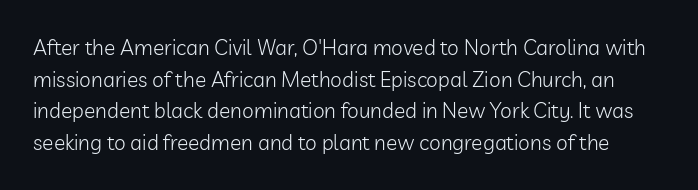
{"italic": "no", "bold": "no", "underline": "no", "line_spacing": "normal", "line_spacing_ratio": 1.51, "letter_spacing": "normal", "letter_spacing_em": 0.0, "glyph_px": 21}
